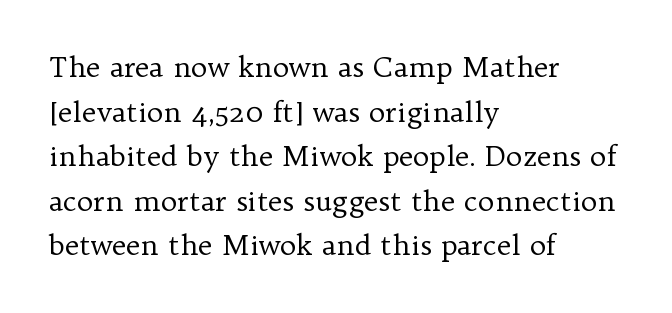
{"serif": "yes", "italic": "no", "bold": "no", "weight": "regular", "width": "normal", "stroke_contrast": "low", "x_height": "medium", "monospaced": "no", "underline": "no", "align": "left", "line_spacing": "normal", "line_spacing_ratio": 1.59, "letter_spacing": "normal", "letter_spacing_em": 0.0, "glyph_px": 28}
